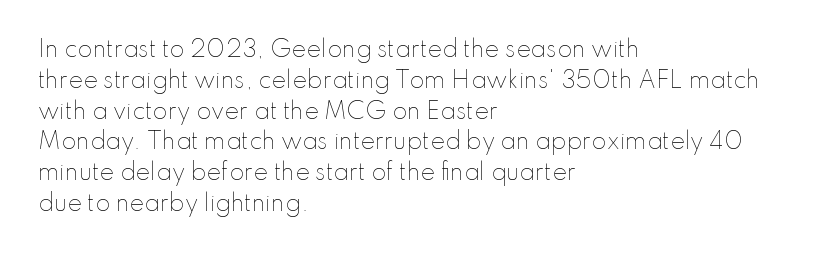
Q: Is the text bold? A: No.
Q: Is the text italic (slanted)? A: No, it is upright.
Q: Is the text underlined? A: No.
Q: How is the paragraph aligned? A: Left-aligned.
Q: Is the spacing between letters normal or unusually wide? A: Normal.
Q: Is the spacing between lines tight, normal or loose? A: Normal.
